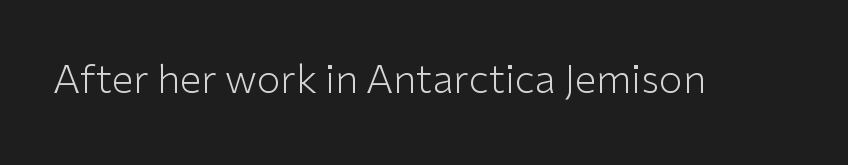
{"serif": "no", "italic": "no", "bold": "no", "weight": "light", "width": "normal", "stroke_contrast": "low", "x_height": "medium", "monospaced": "no", "underline": "no", "letter_spacing": "normal", "letter_spacing_em": 0.0, "glyph_px": 39}
